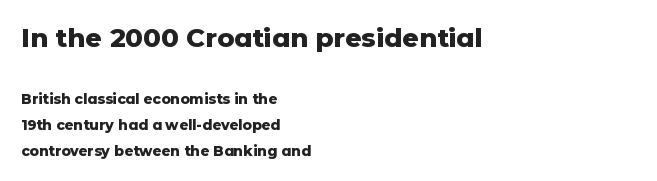
Q: Is the text bold? A: Yes.
Q: Is the text italic (slanted)? A: No, it is upright.
Q: Is the text underlined? A: No.
Q: How is the paragraph aligned? A: Left-aligned.
Q: Is the spacing between letters normal or unusually wide? A: Normal.
Q: Which block of text is set in a larger size, the first (top) or the second (bottom)? A: The first (top) one.
